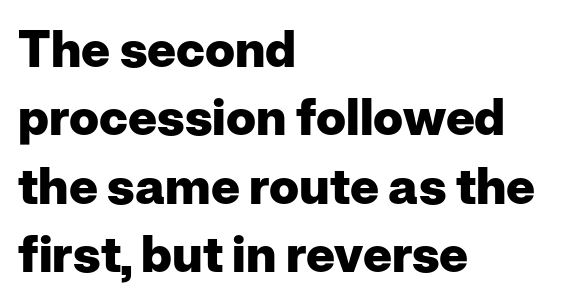
{"serif": "no", "italic": "no", "bold": "yes", "weight": "heavy", "width": "normal", "stroke_contrast": "low", "x_height": "medium", "monospaced": "no", "underline": "no", "align": "left", "line_spacing": "normal", "line_spacing_ratio": 1.37, "letter_spacing": "normal", "letter_spacing_em": 0.0, "glyph_px": 50}
